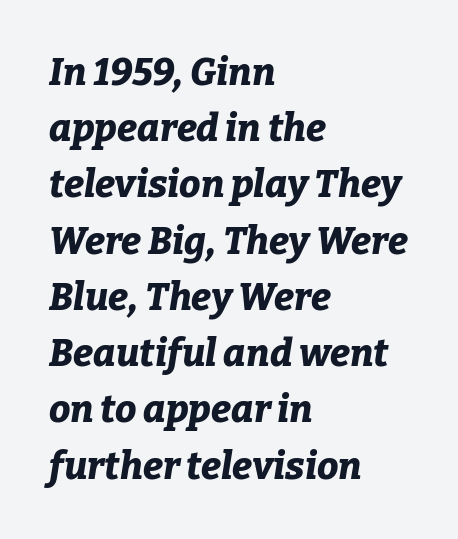
The image shows 38 px bold type, italic (leaning right); set left-aligned, normal line spacing (1.48x), normal letter spacing, not underlined; low stroke contrast and a medium x-height.
